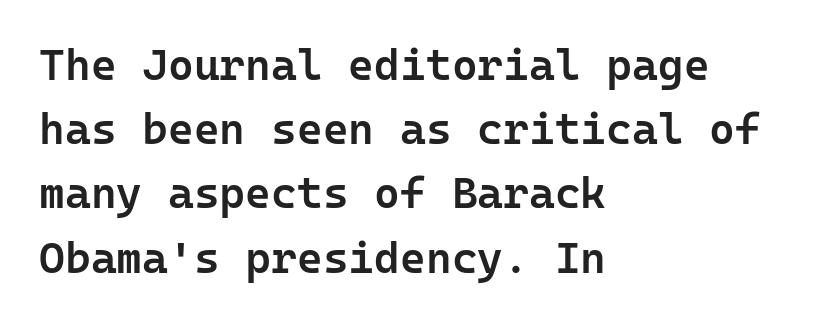
The block of text has a typical density, with ordinary space between rows. On the weight axis this lands at semibold, roughly 600. The paragraph has a hard left edge and a soft right edge. These lines are rendered in a fixed-pitch font. The lettering stays uniformly vertical, giving the passage a roman look.
